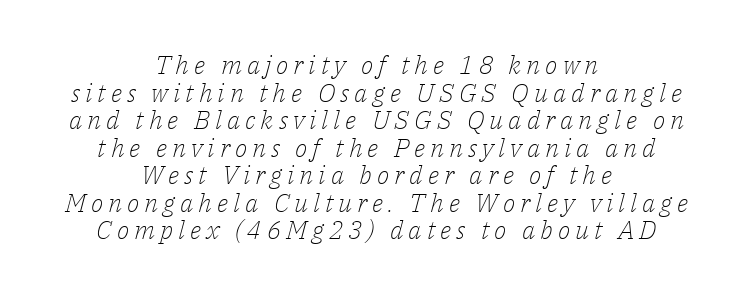
Q: Is the text bold? A: No.
Q: Is the text italic (slanted)? A: Yes, it leans right by about 14 degrees.
Q: Is the text underlined? A: No.
Q: How is the paragraph aligned? A: Centered.
Q: Is the spacing between lines tight, normal or loose? A: Tight.
